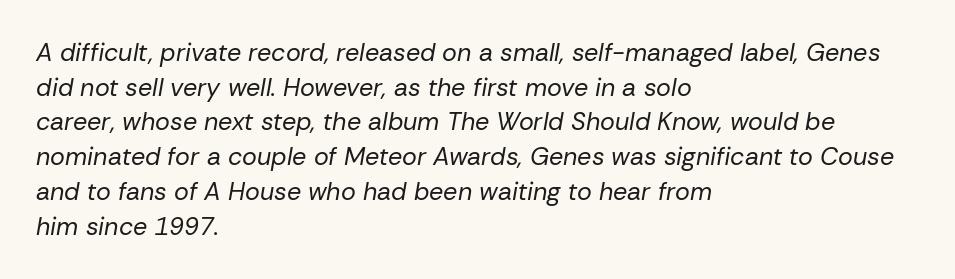
{"italic": "yes", "lean": "right", "slant_degrees": 10, "bold": "no", "underline": "no", "align": "left", "line_spacing": "normal", "line_spacing_ratio": 1.39, "letter_spacing": "normal", "letter_spacing_em": 0.0, "glyph_px": 25}
